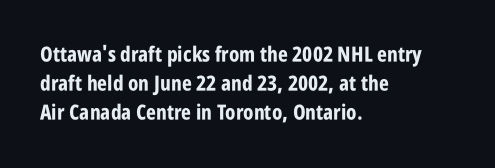
The lines are quadded left. These lines keep a tight, regular rhythm from letter to letter. The gap between lines stays unmarked. It's the straight-up-and-down kind of type. The rendering uses a moderate line-height, typical for paragraphs. Pretty heavy lettering here — definitely bold.
